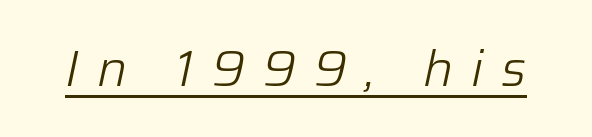
Each letter keeps its own natural width here, so spacing adapts to shape. Emphasis is given by a line drawn under the lettering. Compared with typical body copy, the letter spacing here is much looser. The typeface has the unassuming heft of standard copy or less. Emphasis-style slanted type is in use.
